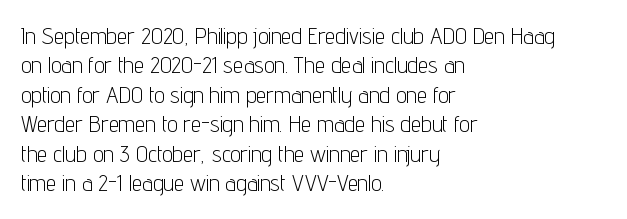
It's the straight-up-and-down kind of type. The face used here is rendered with its standard letterfit. The setting favours the left margin, as ordinary paragraphs usually do. This is not heavy type; no bold has been used. Interline gaps are of average width in this sample.
